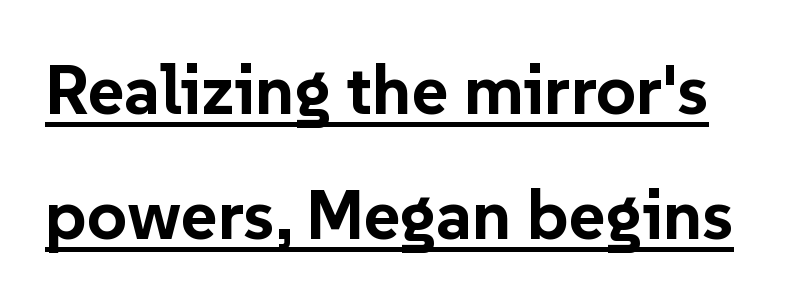
The glyphs in this specimen are sans serif. Characters follow at the spacing the type designer built in. Pretty heavy lettering here — definitely bold. The face used here is proportionally spaced, like ordinary book or web type. Decoration check: the copy is underlined. Does the lettering tilt? It doesn't — this is upright.
